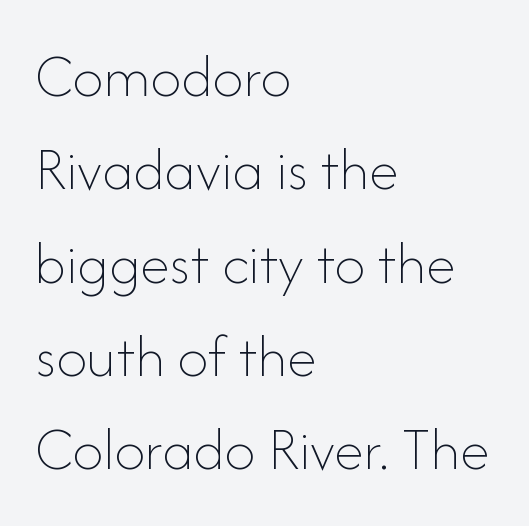
{"italic": "no", "bold": "no", "weight": "thin", "width": "normal", "stroke_contrast": "low", "x_height": "small", "monospaced": "no", "underline": "no", "align": "left", "line_spacing": "normal", "line_spacing_ratio": 1.53, "letter_spacing": "normal", "letter_spacing_em": 0.0, "glyph_px": 61}
